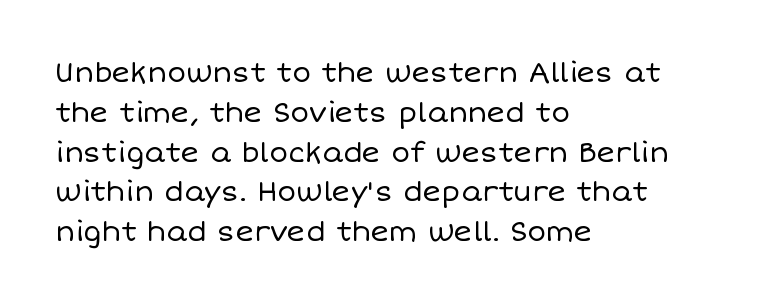
Spacing verdict: proportional, widths tailored to each character. Is there much room between lines? A standard amount, neither cramped nor airy. The specimen omits any rule beneath the text block's lines. Between one letter and the next there's only the usual sliver of space.
